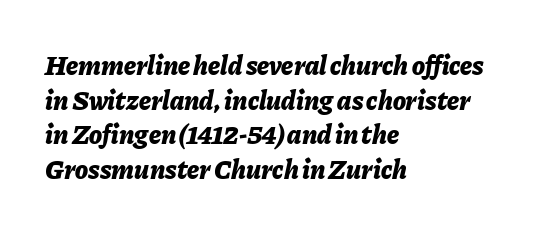
Q: Is the text bold? A: Yes.
Q: Is the text italic (slanted)? A: Yes, it leans right by about 11 degrees.
Q: Is the text underlined? A: No.
Q: How is the paragraph aligned? A: Left-aligned.
Q: Is the spacing between letters normal or unusually wide? A: Normal.
Q: Is the spacing between lines tight, normal or loose? A: Normal.
